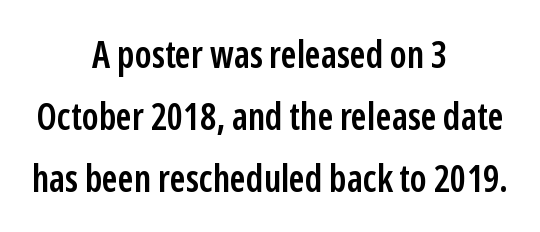
{"serif": "no", "italic": "no", "bold": "semi", "weight": "semibold", "width": "condensed", "stroke_contrast": "low", "x_height": "medium", "monospaced": "no", "underline": "no", "align": "center", "line_spacing": "normal", "line_spacing_ratio": 1.68, "letter_spacing": "normal", "letter_spacing_em": 0.0, "glyph_px": 37}
